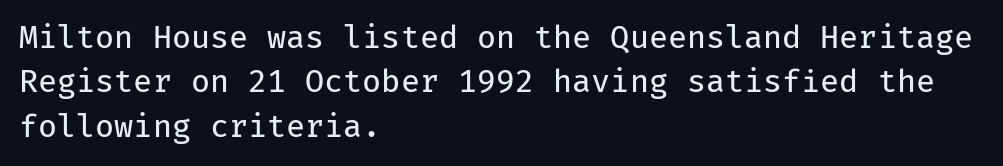
Think of a typewriter: that constant character pitch is what you see here. Casual observation: everything's shoved over to the left. Upright lettering throughout. You can tell from the bare stems that sans-serif type was used. Letter spacing: default. The letterforms sit at book weight or below.
